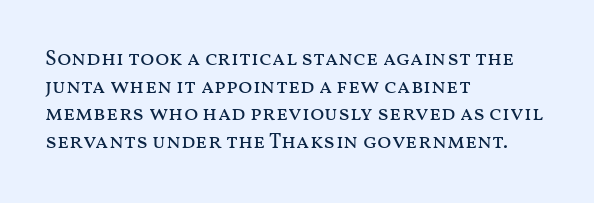
Q: Is the text bold? A: No.
Q: Is the text italic (slanted)? A: No, it is upright.
Q: Is the text underlined? A: No.
Q: How is the paragraph aligned? A: Left-aligned.
Q: Is the spacing between letters normal or unusually wide? A: Normal.
Q: Is the spacing between lines tight, normal or loose? A: Normal.
